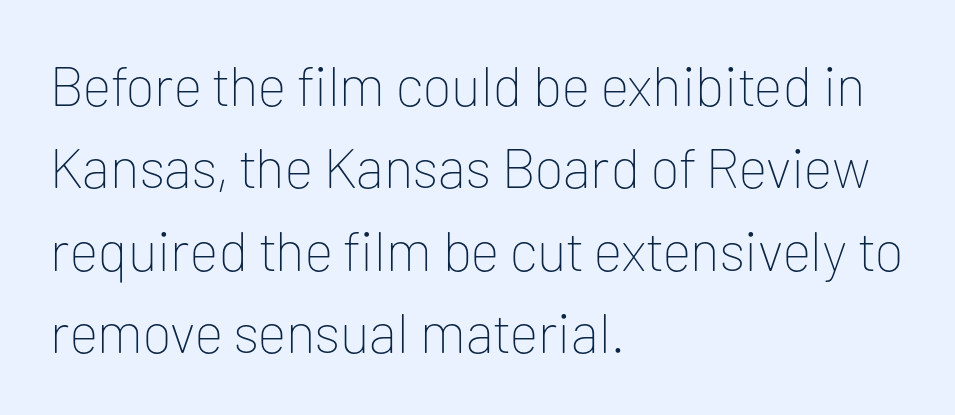
The typeface has the unassuming heft of standard copy or less. This rendering employs a face without finishing strokes, i.e., a sans-serif. Left-aligned paragraph, ragged on the right. Style check: upright. These lines are rendered in a variable-pitch font.
